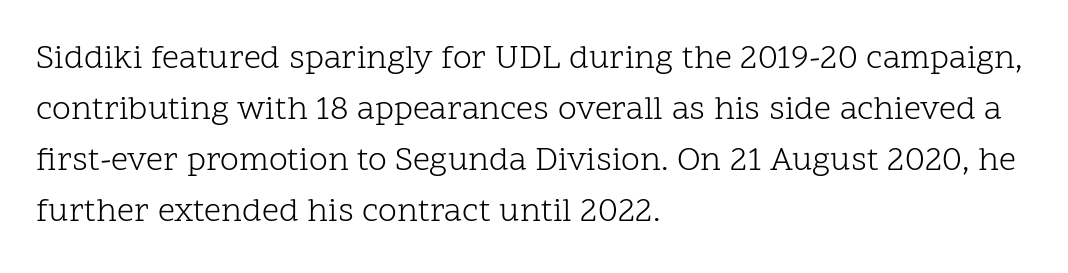
Students, observe: this is what conventionally led text looks like. A clean baseline with only descenders dipping below it. This sample is left-justified, so line endings fall wherever the words run out. In terms of letterspacing, this is plain default setting.
